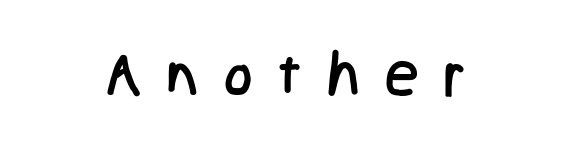
{"serif": "no", "italic": "no", "bold": "no", "weight": "regular", "width": "condensed", "stroke_contrast": "low", "x_height": "medium", "monospaced": "no", "underline": "no", "align": "center", "letter_spacing": "wide", "letter_spacing_em": 0.43, "glyph_px": 60}
